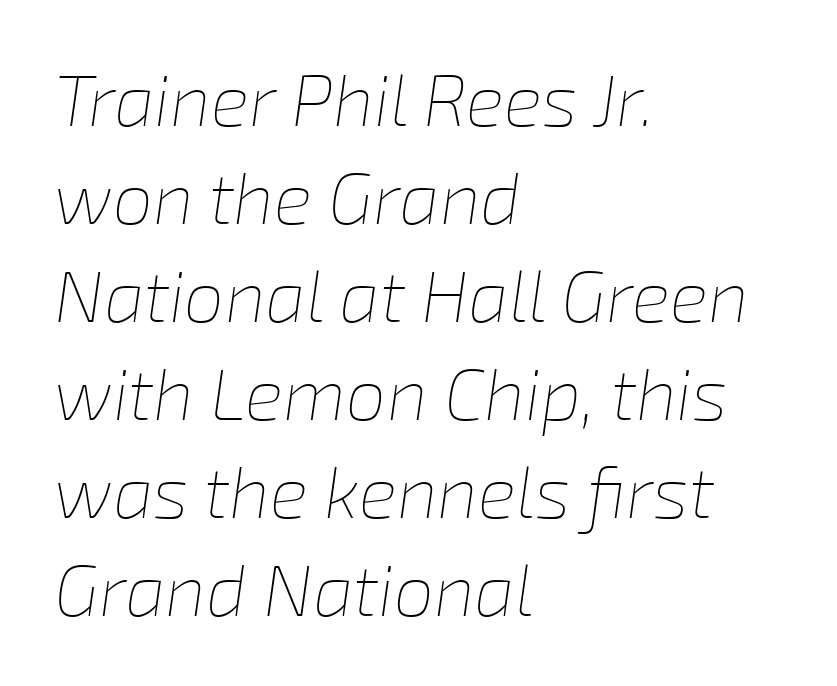
Q: Is the text bold? A: No.
Q: Is the text italic (slanted)? A: Yes, it leans right by about 8 degrees.
Q: Is the text underlined? A: No.
Q: How is the paragraph aligned? A: Left-aligned.
Q: Is the spacing between letters normal or unusually wide? A: Normal.
Q: Is the spacing between lines tight, normal or loose? A: Normal.
Q: Width (condensed, normal, or wide)? A: Normal.
Q: Stroke contrast? A: Low.
Q: x-height? A: Medium.
Q: Monospaced? A: No.
